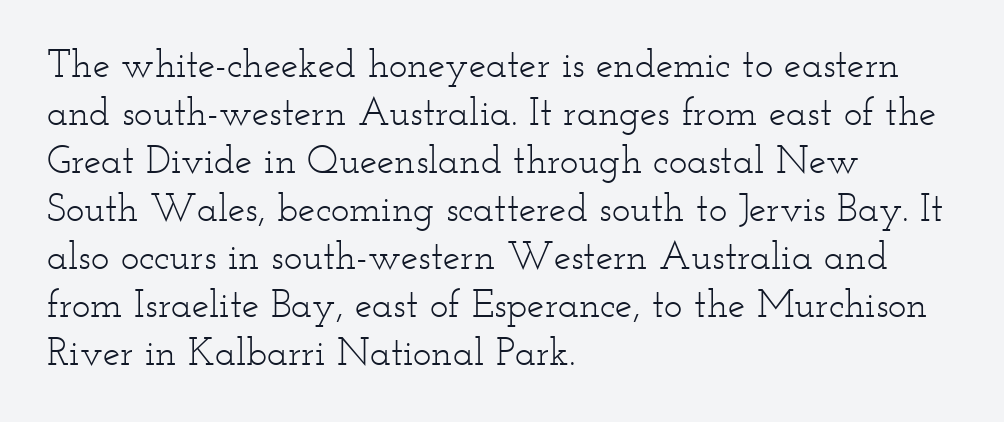
{"serif": "yes", "italic": "no", "bold": "no", "weight": "light", "width": "wide", "stroke_contrast": "low", "x_height": "small", "monospaced": "no", "underline": "no", "align": "left", "line_spacing_ratio": 1.23, "letter_spacing": "normal", "letter_spacing_em": 0.0, "glyph_px": 39}
